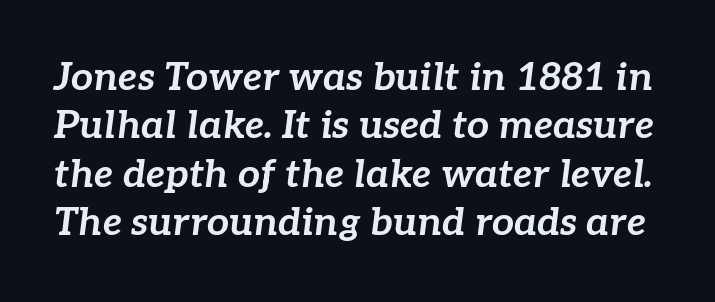
The image shows 39 px bold type, italic (leaning right); set line spacing 1.24x, normal letter spacing, not underlined; low stroke contrast and a medium x-height.
